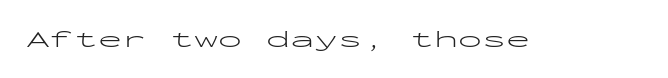
{"italic": "no", "bold": "no", "underline": "no", "letter_spacing": "normal", "letter_spacing_em": 0.0, "glyph_px": 24}
